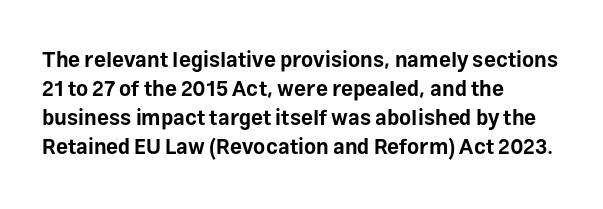
{"italic": "no", "bold": "yes", "underline": "no", "align": "left", "line_spacing": "normal", "line_spacing_ratio": 1.38, "letter_spacing": "normal", "letter_spacing_em": 0.0, "glyph_px": 21}
